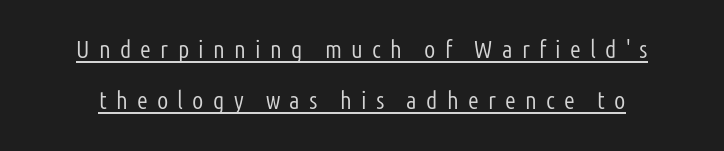
The image shows 25 px text type, upright; set loose line spacing (2.06x), unusually wide letter spacing (+0.37 em), underlined.
